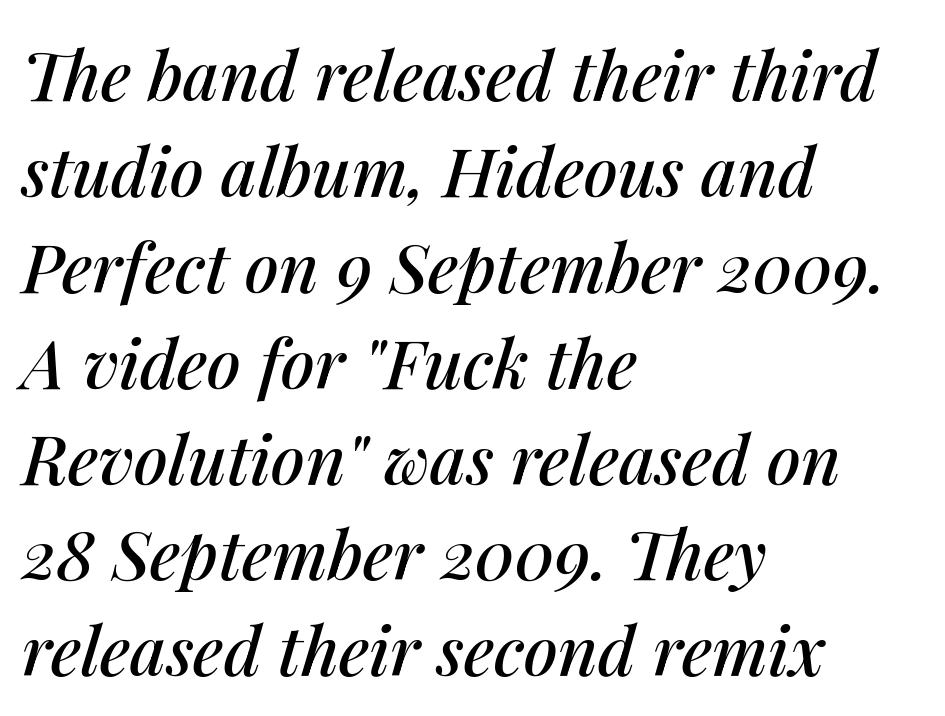
{"italic": "yes", "lean": "right", "slant_degrees": 14, "width": "normal", "stroke_contrast": "medium", "x_height": "medium", "monospaced": "no", "underline": "no", "align": "left", "line_spacing": "normal", "line_spacing_ratio": 1.41, "letter_spacing": "normal", "letter_spacing_em": 0.0, "glyph_px": 68}
